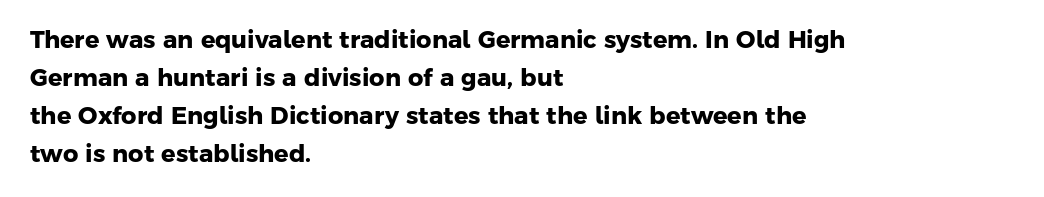
The image shows 24 px bold type; set left-aligned, normal line spacing (1.58x), normal letter spacing, not underlined.
